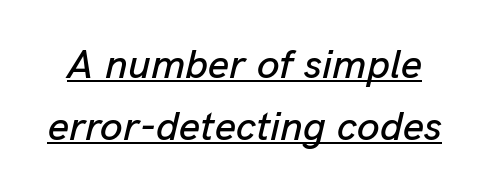
Inter-character spacing is left at the font's built-in metrics. The typesetter has applied underlining to the passage shown. A typesetter would call this proportional, since set widths differ per character. Quick note: italic.
